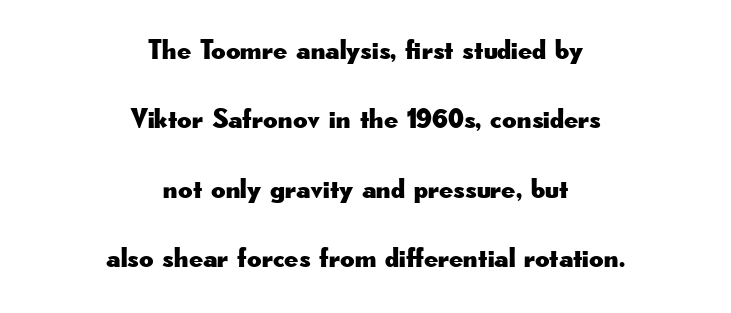
Q: Is the text italic (slanted)? A: No, it is upright.
Q: Is the typeface a serif or a sans-serif typeface? A: Sans-serif.
Q: Is the text underlined? A: No.
Q: How is the paragraph aligned? A: Centered.
Q: Is the spacing between letters normal or unusually wide? A: Normal.
Q: Is the spacing between lines tight, normal or loose? A: Loose.
Q: Width (condensed, normal, or wide)? A: Wide.
Q: Stroke contrast? A: Low.
Q: x-height? A: Small.
Q: Monospaced? A: No.
